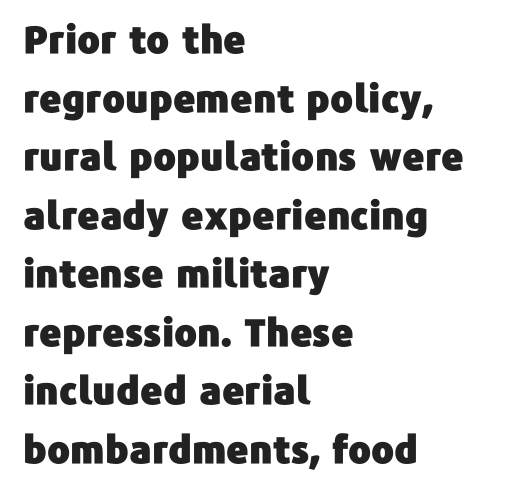
The image shows 38 px sans-serif type, upright; set left-aligned, normal line spacing (1.54x), normal letter spacing, not underlined; low stroke contrast and a medium x-height.
